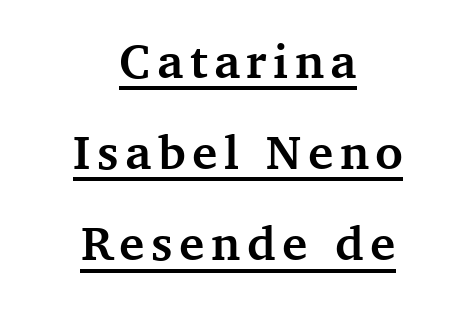
Quick note: underline on. Posture: upright roman. Strong, thick strokes mark this as bold type. This is serif lettering, the kind often seen in printed books.
